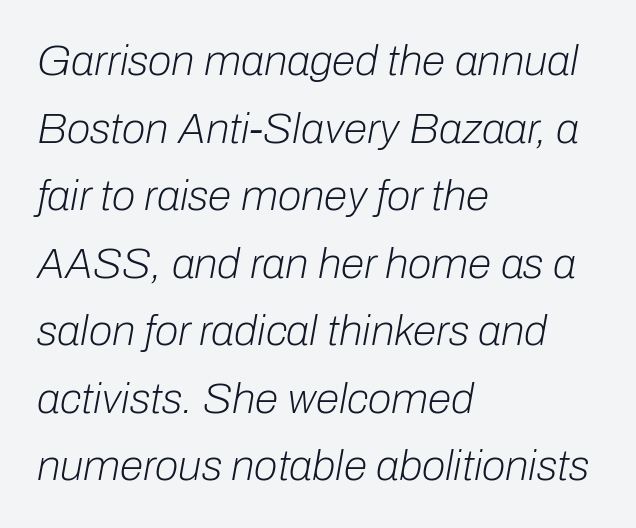
The image shows 43 px light type, italic (leaning right); set left-aligned, normal line spacing (1.57x), normal letter spacing, not underlined; low stroke contrast and a medium x-height.
